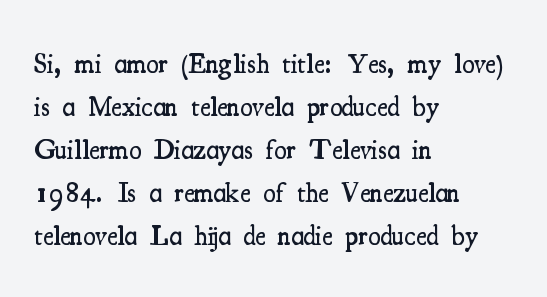
The image shows 28 px semibold, condensed serif type, upright; set left-aligned, normal line spacing (1.54x), normal letter spacing, not underlined; medium stroke contrast and a small x-height.
